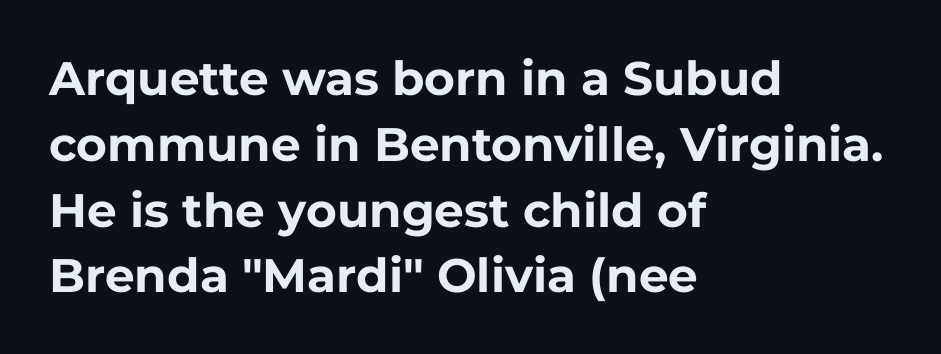
Q: Is the text bold? A: Yes.
Q: Is the text italic (slanted)? A: No, it is upright.
Q: Is the typeface a serif or a sans-serif typeface? A: Sans-serif.
Q: Is the text underlined? A: No.
Q: How is the paragraph aligned? A: Left-aligned.
Q: Is the spacing between letters normal or unusually wide? A: Normal.
Q: Is the spacing between lines tight, normal or loose? A: Normal.
Q: Width (condensed, normal, or wide)? A: Normal.
Q: Stroke contrast? A: Low.
Q: x-height? A: Medium.
Q: Monospaced? A: No.
